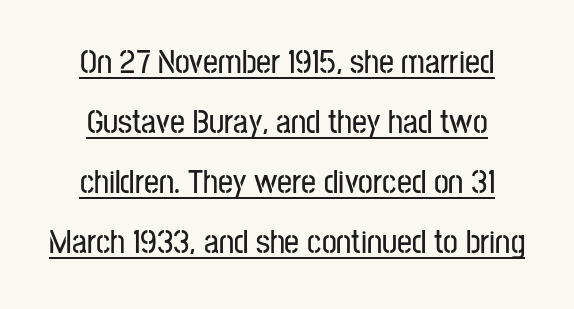
Q: Is the text italic (slanted)? A: No, it is upright.
Q: Is the typeface a serif or a sans-serif typeface? A: Sans-serif.
Q: Is the text underlined? A: Yes.
Q: How is the paragraph aligned? A: Centered.
Q: Is the spacing between letters normal or unusually wide? A: Normal.
Q: Width (condensed, normal, or wide)? A: Condensed.
Q: Stroke contrast? A: Low.
Q: x-height? A: Medium.
Q: Monospaced? A: No.
